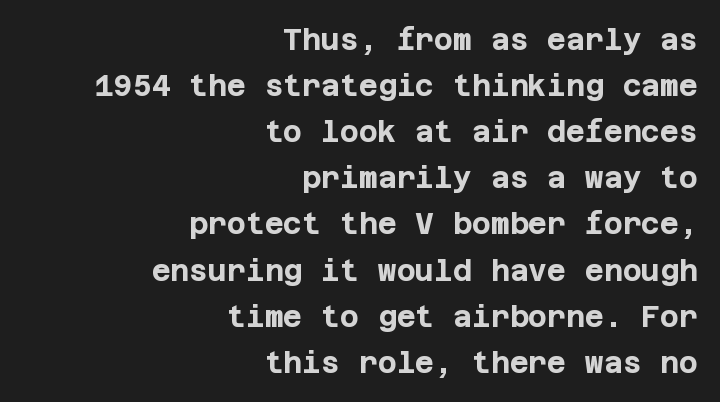
The image shows 29 px bold sans-serif type, upright; set right-aligned, normal line spacing (1.59x), normal letter spacing, not underlined; low stroke contrast and a large x-height.
